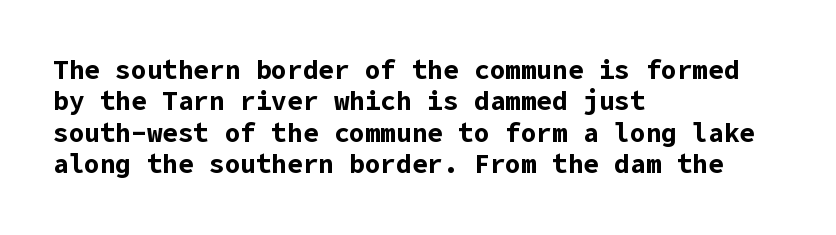
The image shows 26 px bold type, upright; set left-aligned, line spacing 1.21x, normal letter spacing, not underlined.
